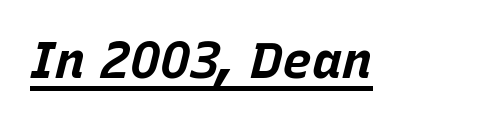
Would a proofreader flag this as italicized? Yes. The rendered words wear a rule along their underside. Set as a true bold cut, around the 700 mark. How are the letters spaced? Ordinarily, with no added tracking. Here the designer chose a conventional face with non-uniform glyph widths.
